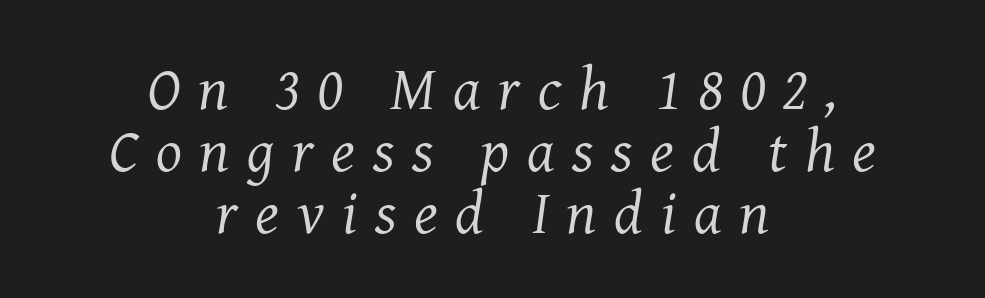
Q: Is the text bold? A: No.
Q: Is the text italic (slanted)? A: Yes, it leans right by about 8 degrees.
Q: Is the typeface a serif or a sans-serif typeface? A: Serif.
Q: Is the text underlined? A: No.
Q: How is the paragraph aligned? A: Centered.
Q: Is the spacing between letters normal or unusually wide? A: Unusually wide.
Q: Is the spacing between lines tight, normal or loose? A: Tight.
Q: Width (condensed, normal, or wide)? A: Normal.
Q: Stroke contrast? A: Medium.
Q: x-height? A: Medium.
Q: Monospaced? A: No.
